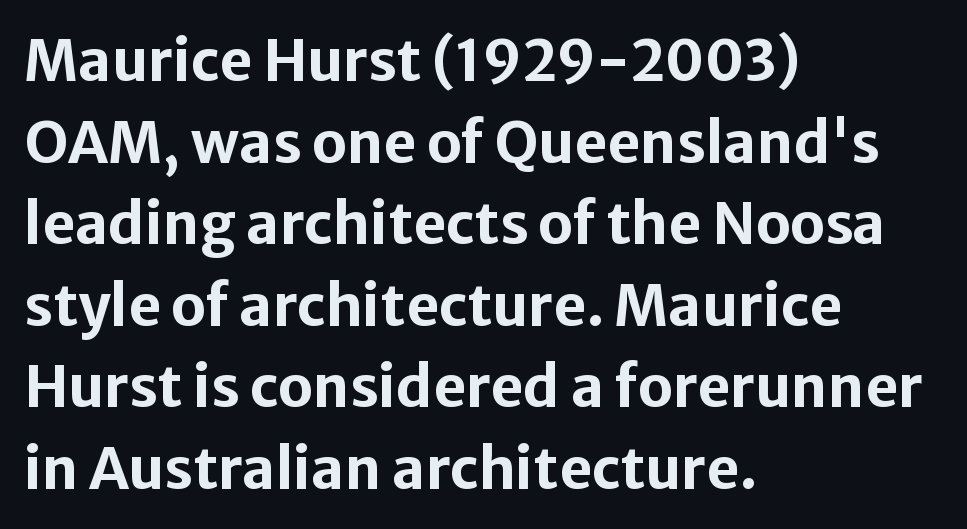
{"serif": "no", "italic": "no", "bold": "yes", "weight": "bold", "width": "normal", "stroke_contrast": "low", "x_height": "medium", "monospaced": "no", "underline": "no", "align": "left", "line_spacing": "normal", "line_spacing_ratio": 1.43, "letter_spacing": "normal", "letter_spacing_em": 0.0, "glyph_px": 57}
